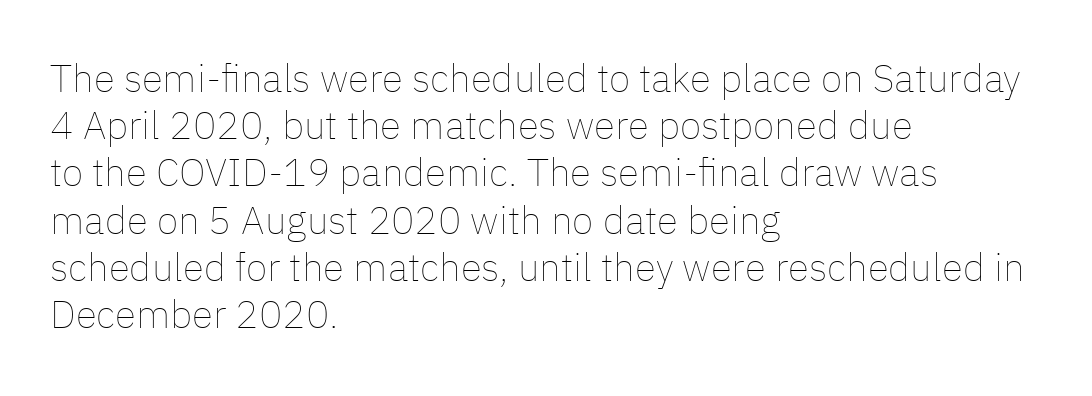
{"italic": "no", "bold": "no", "weight": "thin", "width": "normal", "stroke_contrast": "low", "x_height": "medium", "monospaced": "no", "underline": "no", "align": "left", "line_spacing_ratio": 1.21, "letter_spacing": "normal", "letter_spacing_em": 0.0, "glyph_px": 39}
